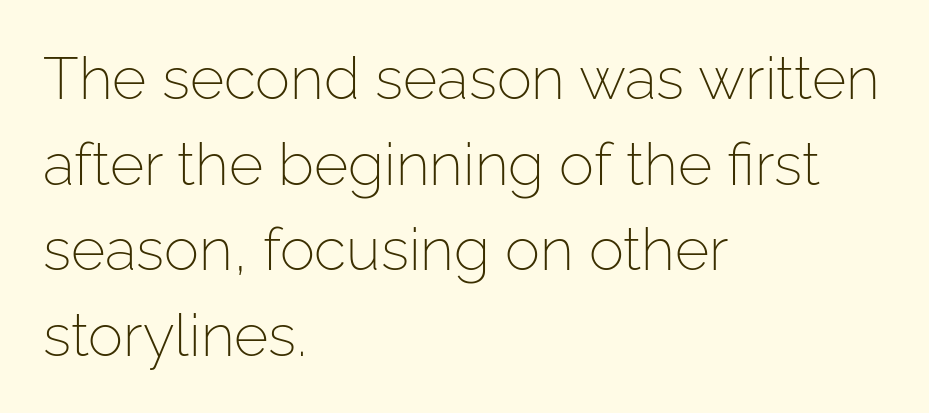
The image shows 59 px light sans-serif type, upright; set left-aligned, normal line spacing (1.45x), normal letter spacing, not underlined; low stroke contrast and a medium x-height.
